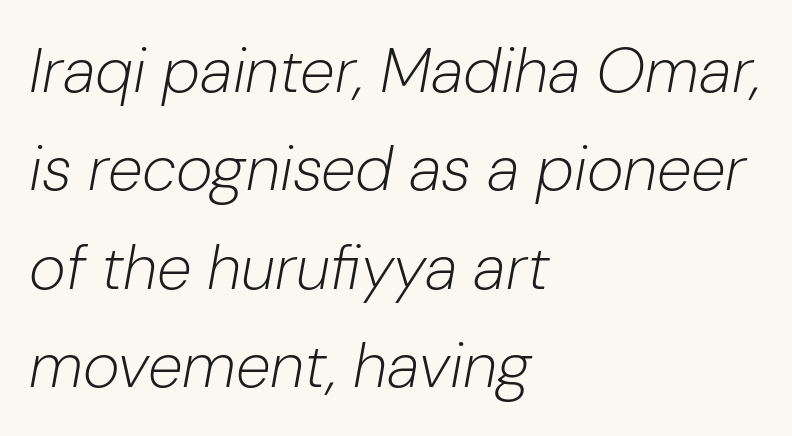
The image shows 63 px light type, italic (leaning right); set left-aligned, normal line spacing (1.56x), normal letter spacing, not underlined; low stroke contrast and a medium x-height.
